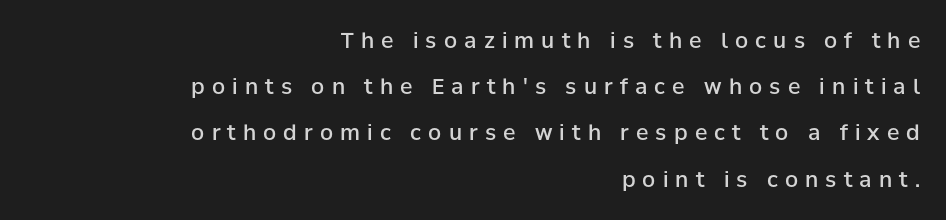
Tracking value appears strongly positive — letters spread wide. In CSS terms this would be text-align: right. Stroke thickness is moderately raised; the sample reads as semibold. Successive baselines arrive slowly, with a big drop between each.
